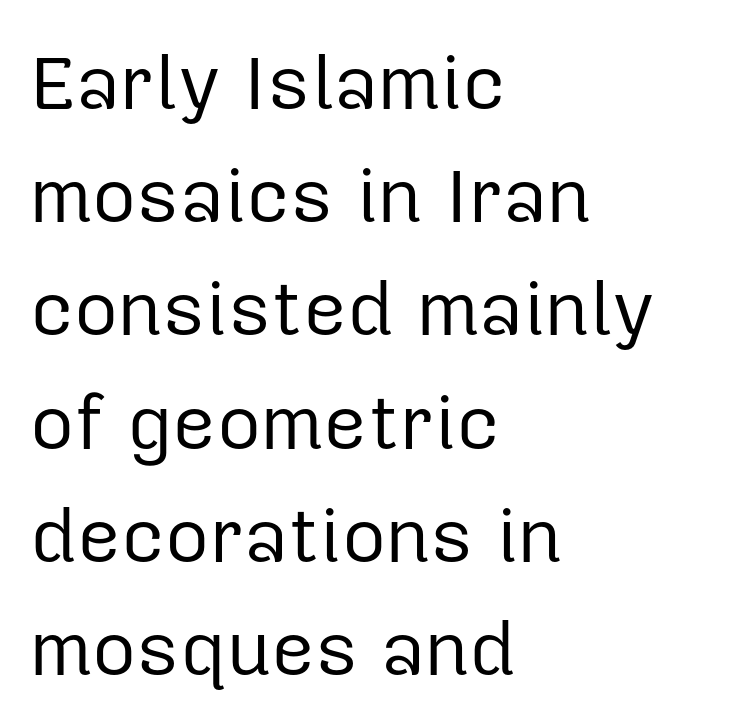
The image shows 76 px regular-weight sans-serif type, upright; set left-aligned, normal line spacing (1.49x), normal letter spacing, not underlined; low stroke contrast and a medium x-height.
